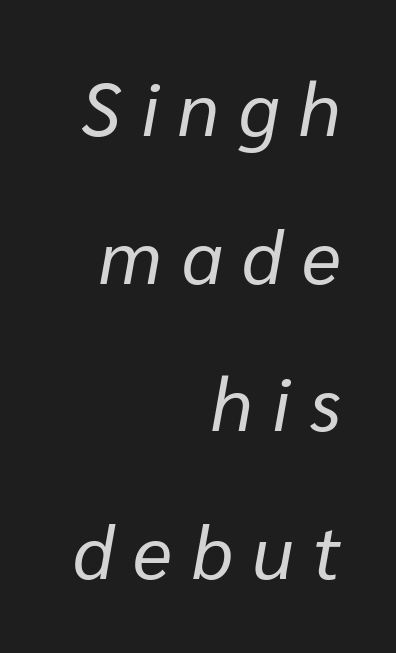
A typesetter would call this heavily tracked-out type. Varying glyph widths throughout — classic text-font behaviour. In terms of leading, this rendering errs on the spacious side. Alignment: flush right. The rendering applies a slant to the glyphs. Is this a heavy cut? Hardly; it is regular or lighter.
